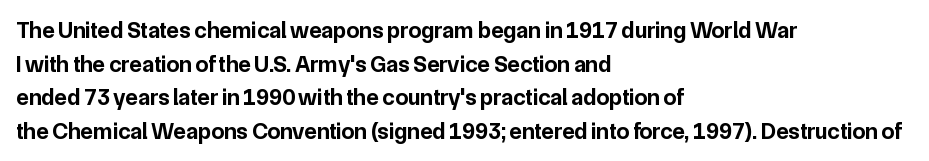
The image shows 23 px bold type, upright; set left-aligned, normal line spacing (1.46x), normal letter spacing, not underlined.
